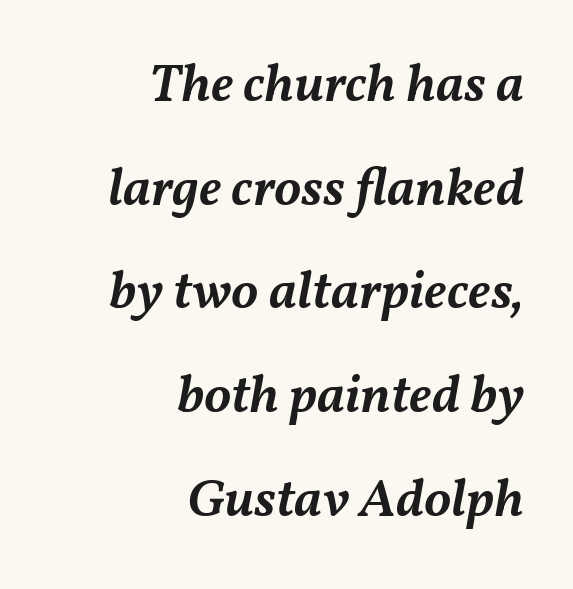
{"italic": "yes", "lean": "right", "slant_degrees": 11, "bold": "semi", "weight": "semibold", "width": "normal", "stroke_contrast": "medium", "x_height": "medium", "monospaced": "no", "underline": "no", "align": "right", "line_spacing": "loose", "line_spacing_ratio": 1.92, "letter_spacing": "normal", "letter_spacing_em": 0.0, "glyph_px": 54}
